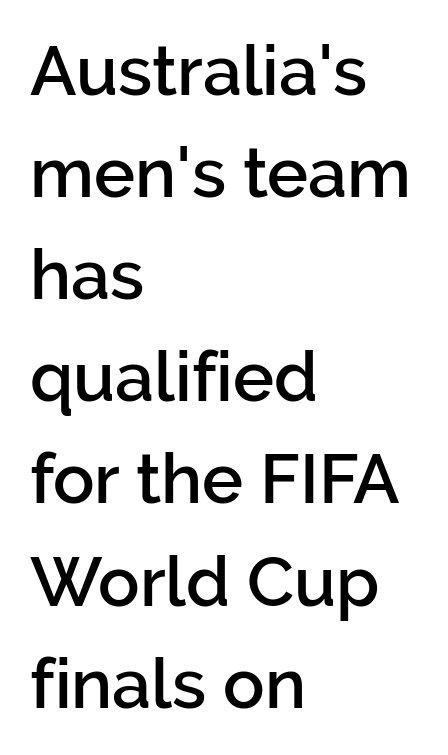
Do the characters align in a grid? No, the font is proportional. The strokes are fattened partway — semibold, not bold. When letters stand straight like this, we call the style roman or upright. Just letters on the line, the space beneath them empty. Nothing unusual about the tracking: characters are spaced as the font intends.
